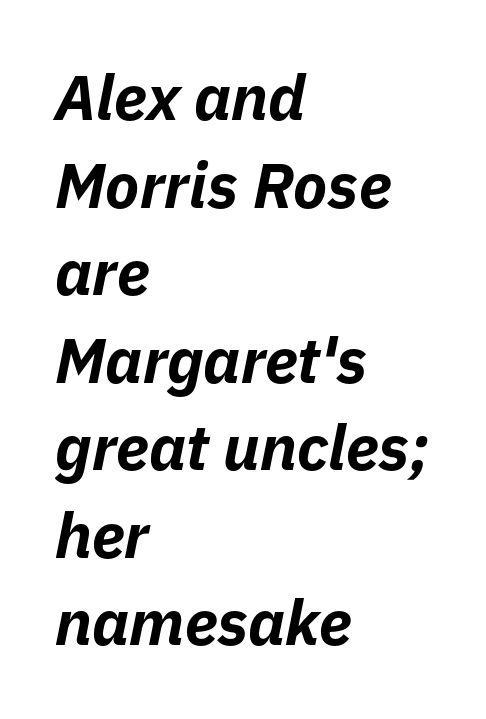
The image shows 63 px bold type, italic (leaning right); set left-aligned, normal line spacing (1.39x), normal letter spacing, not underlined; low stroke contrast and a medium x-height.
